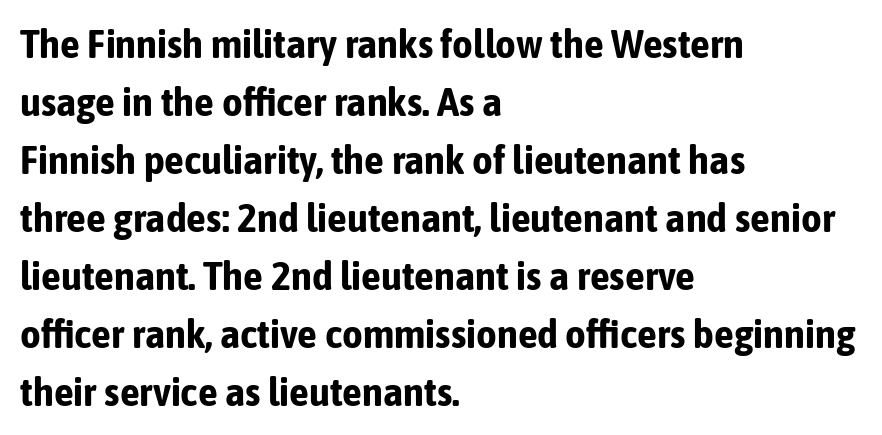
Q: Is the text bold? A: Yes.
Q: Is the text italic (slanted)? A: No, it is upright.
Q: Is the typeface a serif or a sans-serif typeface? A: Sans-serif.
Q: Is the text underlined? A: No.
Q: How is the paragraph aligned? A: Left-aligned.
Q: Is the spacing between letters normal or unusually wide? A: Normal.
Q: Is the spacing between lines tight, normal or loose? A: Normal.
Q: Width (condensed, normal, or wide)? A: Condensed.
Q: Stroke contrast? A: Low.
Q: x-height? A: Medium.
Q: Monospaced? A: No.
